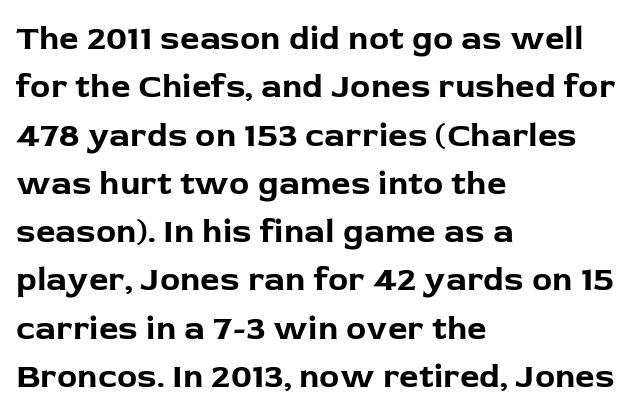
Clear beneath every line of the passage. Notice how descenders clear the ascenders below comfortably — that's standard leading. The letters carry no serifs — their stems end cleanly without finishing strokes. This is heavy type, rendered in bold. Does the copy run flush right? No — it runs flush left.
